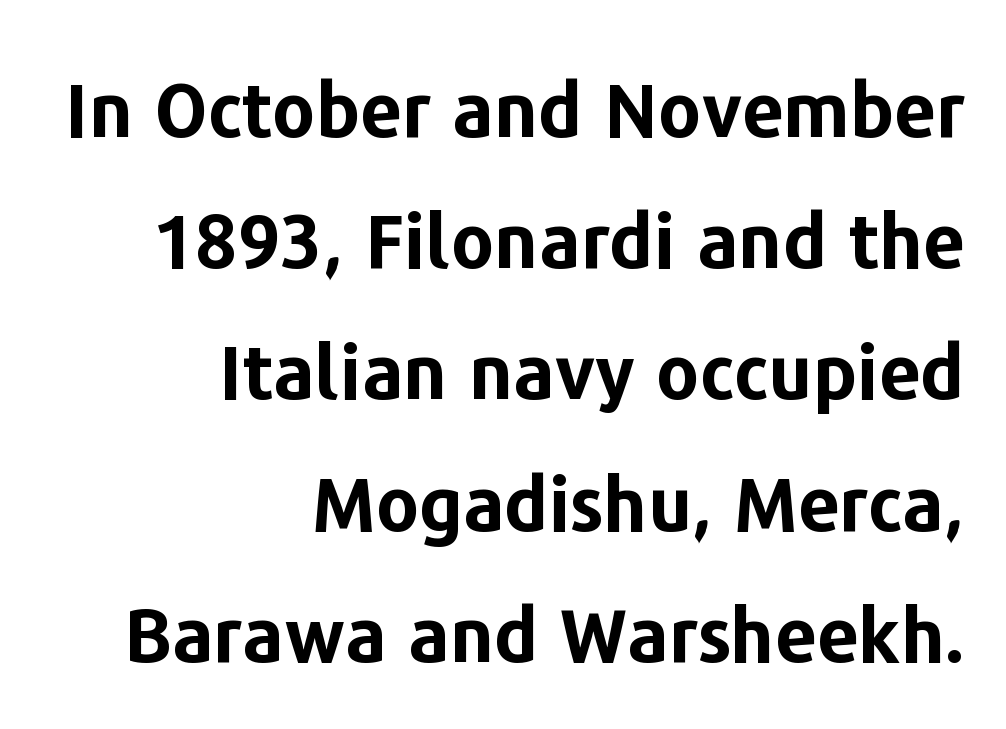
{"serif": "no", "italic": "no", "bold": "yes", "weight": "bold", "width": "normal", "stroke_contrast": "low", "x_height": "medium", "monospaced": "no", "underline": "no", "align": "right", "line_spacing_ratio": 1.75, "letter_spacing": "normal", "letter_spacing_em": 0.0, "glyph_px": 75}
